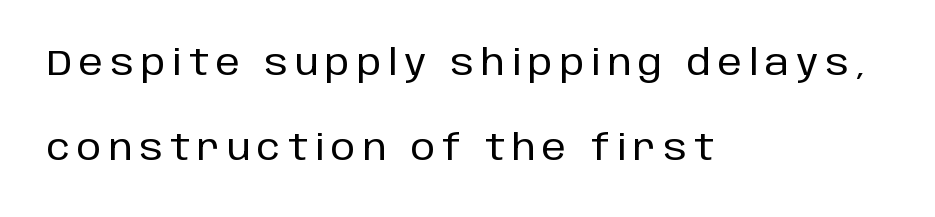
{"serif": "no", "italic": "no", "width": "normal", "stroke_contrast": "low", "x_height": "large", "monospaced": "no", "underline": "no", "align": "left", "line_spacing": "loose", "line_spacing_ratio": 2.43, "letter_spacing": "wide", "letter_spacing_em": 0.2, "glyph_px": 35}
